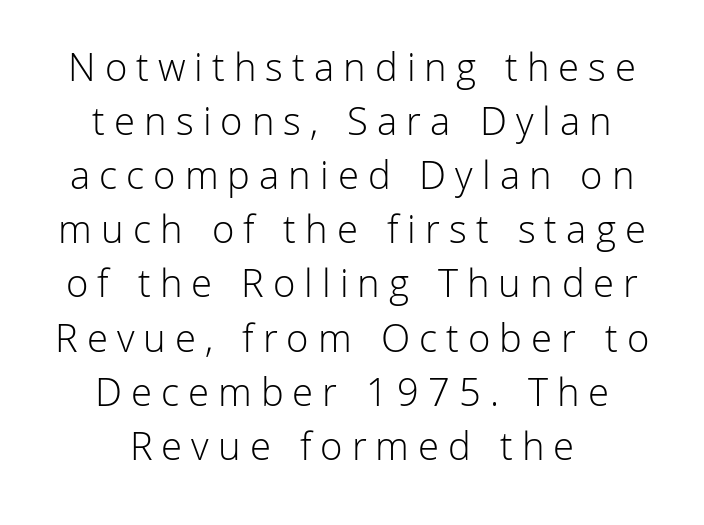
Q: Is the text bold? A: No.
Q: Is the text italic (slanted)? A: No, it is upright.
Q: Is the typeface a serif or a sans-serif typeface? A: Sans-serif.
Q: Is the text underlined? A: No.
Q: How is the paragraph aligned? A: Centered.
Q: Is the spacing between letters normal or unusually wide? A: Unusually wide.
Q: Is the spacing between lines tight, normal or loose? A: Normal.
Q: Width (condensed, normal, or wide)? A: Normal.
Q: Stroke contrast? A: Low.
Q: x-height? A: Medium.
Q: Monospaced? A: No.
